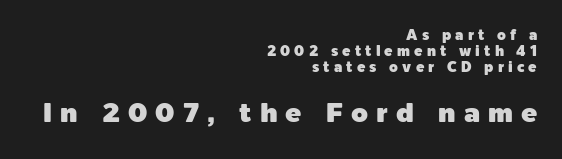
Q: Is the text italic (slanted)? A: No, it is upright.
Q: Is the text underlined? A: No.
Q: How is the paragraph aligned? A: Right-aligned.
Q: Is the spacing between letters normal or unusually wide? A: Unusually wide.
Q: Is the spacing between lines tight, normal or loose? A: Tight.
Q: Which block of text is set in a larger size, the first (top) or the second (bottom)? A: The second (bottom) one.
